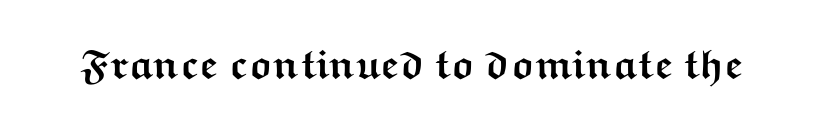
The image shows 41 px semibold, wide sans-serif type, upright; set normal letter spacing, not underlined; medium stroke contrast and a medium x-height.
